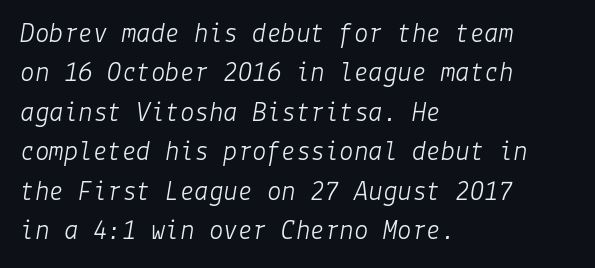
The image shows 29 px light type, italic (leaning right); set left-aligned, normal line spacing (1.36x), normal letter spacing, not underlined; low stroke contrast and a medium x-height.
